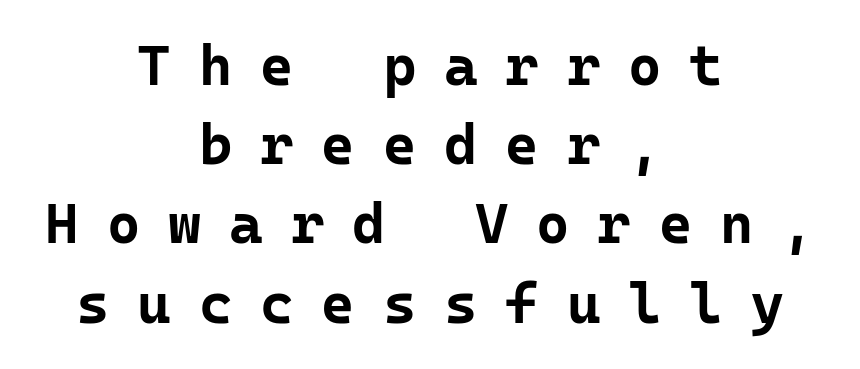
{"serif": "no", "italic": "no", "bold": "yes", "weight": "bold", "width": "normal", "stroke_contrast": "low", "x_height": "medium", "monospaced": "yes", "underline": "no", "align": "center", "line_spacing": "normal", "line_spacing_ratio": 1.39, "letter_spacing": "wide", "letter_spacing_em": 0.49, "glyph_px": 57}
